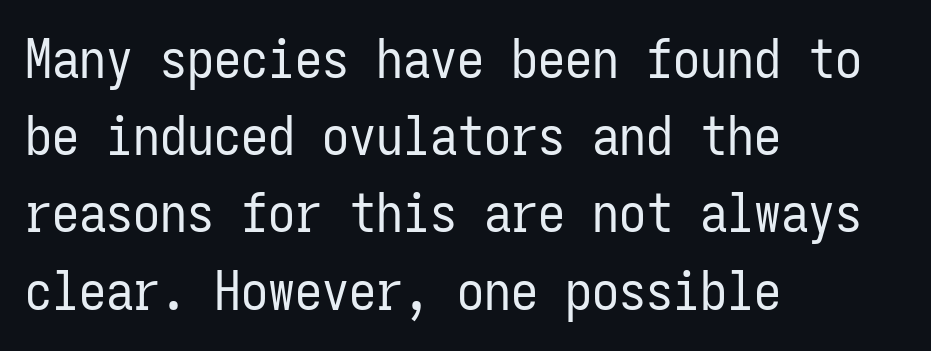
{"serif": "no", "italic": "no", "bold": "no", "weight": "regular", "width": "condensed", "stroke_contrast": "low", "x_height": "medium", "monospaced": "yes", "underline": "no", "align": "left", "line_spacing": "normal", "line_spacing_ratio": 1.43, "letter_spacing": "normal", "letter_spacing_em": 0.0, "glyph_px": 54}
